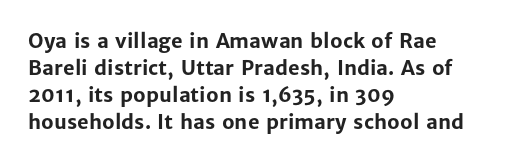
Q: Is the text bold? A: Yes.
Q: Is the text italic (slanted)? A: No, it is upright.
Q: Is the text underlined? A: No.
Q: How is the paragraph aligned? A: Left-aligned.
Q: Is the spacing between letters normal or unusually wide? A: Normal.
Q: Is the spacing between lines tight, normal or loose? A: Normal.
